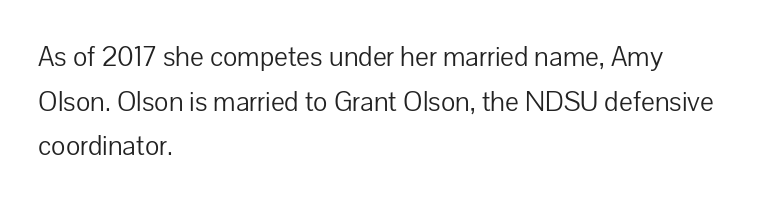
The image shows 29 px light sans-serif type, upright; set left-aligned, normal line spacing (1.54x), normal letter spacing, not underlined; low stroke contrast and a medium x-height.
